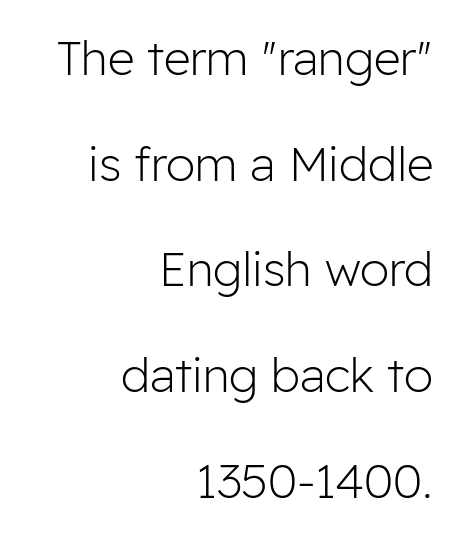
The image shows 47 px light sans-serif type, upright; set right-aligned, loose line spacing (2.25x), normal letter spacing, not underlined; low stroke contrast and a medium x-height.
